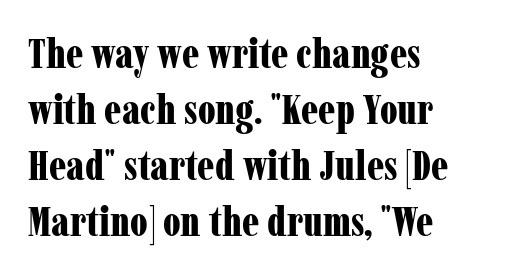
This sample has the flowing, uneven cadence of proportional lettering. Serifs: yes, visible at the terminals of the letterforms. The line-height multiplier appears to be the usual default. The glyphs are unaccompanied by any horizontal stroke below them.
